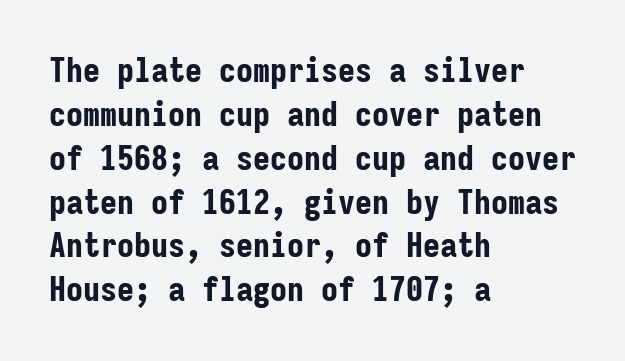
The image shows 34 px bold, condensed sans-serif type, upright, monospaced; set left-aligned, normal line spacing (1.29x), normal letter spacing, not underlined; low stroke contrast and a medium x-height.
